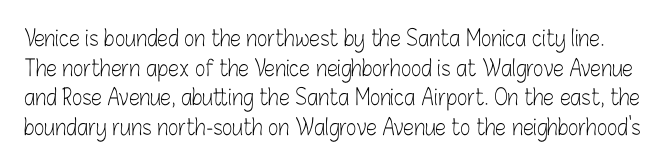
{"italic": "no", "bold": "no", "underline": "no", "line_spacing": "normal", "line_spacing_ratio": 1.35, "letter_spacing": "normal", "letter_spacing_em": 0.0, "glyph_px": 22}
